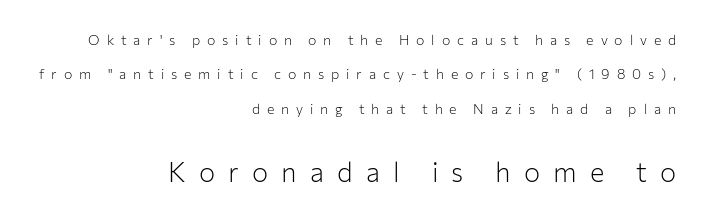
Q: Is the text bold? A: No.
Q: Is the text italic (slanted)? A: No, it is upright.
Q: Is the text underlined? A: No.
Q: How is the paragraph aligned? A: Right-aligned.
Q: Is the spacing between letters normal or unusually wide? A: Unusually wide.
Q: Is the spacing between lines tight, normal or loose? A: Loose.
Q: Which block of text is set in a larger size, the first (top) or the second (bottom)? A: The second (bottom) one.
